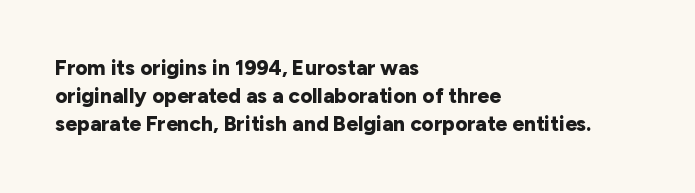
Q: Is the text bold? A: Yes.
Q: Is the text italic (slanted)? A: No, it is upright.
Q: Is the text underlined? A: No.
Q: How is the paragraph aligned? A: Left-aligned.
Q: Is the spacing between letters normal or unusually wide? A: Normal.
Q: Is the spacing between lines tight, normal or loose? A: Normal.
